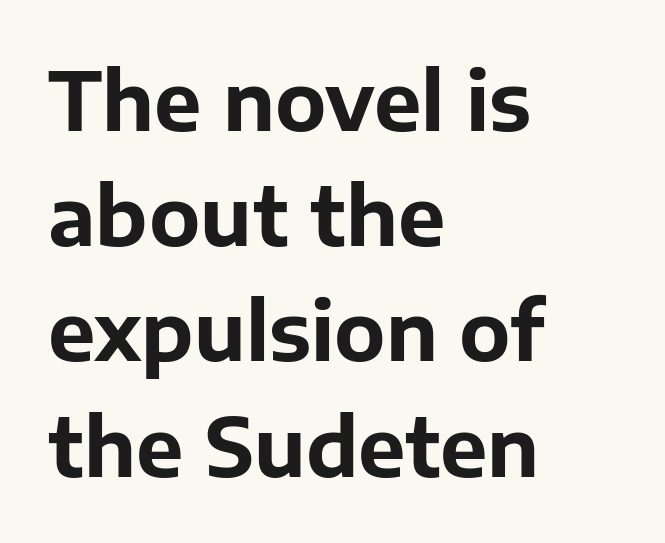
Q: Is the text bold? A: Yes.
Q: Is the text italic (slanted)? A: No, it is upright.
Q: Is the typeface a serif or a sans-serif typeface? A: Sans-serif.
Q: Is the text underlined? A: No.
Q: How is the paragraph aligned? A: Left-aligned.
Q: Is the spacing between letters normal or unusually wide? A: Normal.
Q: Is the spacing between lines tight, normal or loose? A: Normal.
Q: Width (condensed, normal, or wide)? A: Normal.
Q: Stroke contrast? A: Low.
Q: x-height? A: Medium.
Q: Monospaced? A: No.
